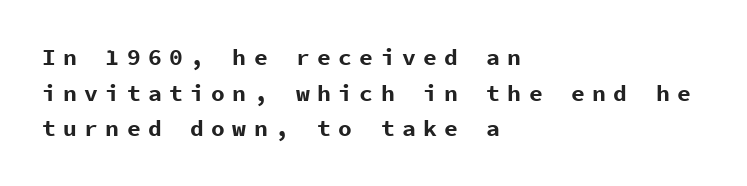
Q: Is the text bold? A: Yes.
Q: Is the text italic (slanted)? A: No, it is upright.
Q: Is the text underlined? A: No.
Q: How is the paragraph aligned? A: Left-aligned.
Q: Is the spacing between letters normal or unusually wide? A: Unusually wide.
Q: Is the spacing between lines tight, normal or loose? A: Normal.
